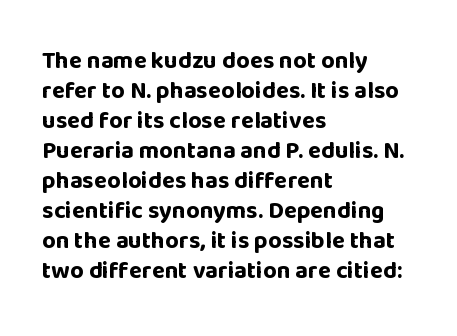
The characters look thick and weighty, a clear bold. Rows of type keep a routine distance in the vertical direction. Each word holds together tightly as a unit, with standard inter-letter gaps. Does the copy run flush right? No — it runs flush left. Beneath every word, the page is bare.
